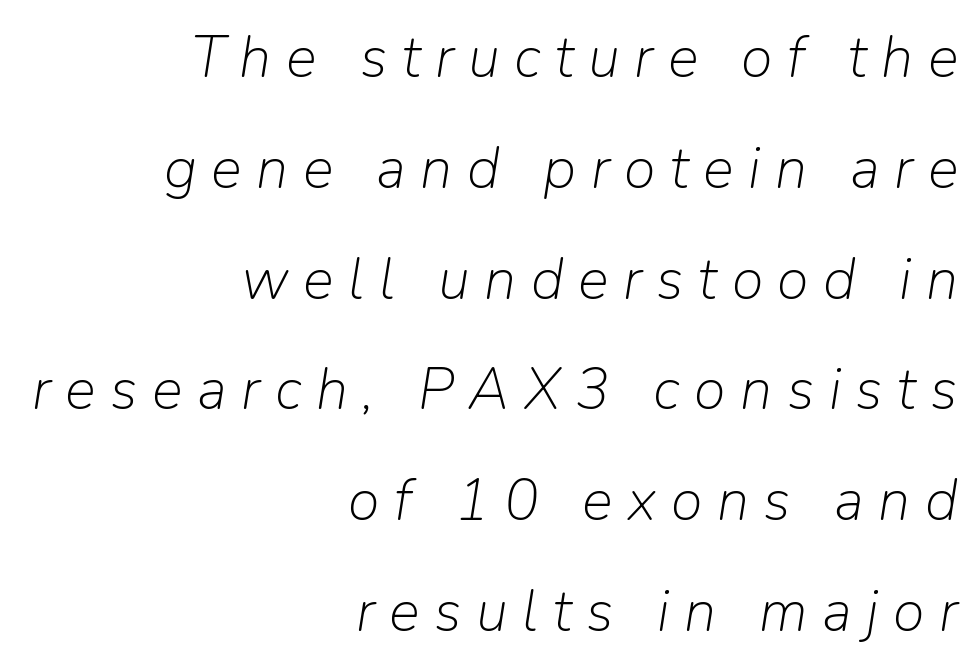
{"italic": "yes", "lean": "right", "slant_degrees": 9, "bold": "no", "weight": "light", "width": "normal", "stroke_contrast": "low", "x_height": "medium", "monospaced": "no", "underline": "no", "align": "right", "line_spacing": "loose", "line_spacing_ratio": 1.91, "letter_spacing": "wide", "letter_spacing_em": 0.25, "glyph_px": 58}
